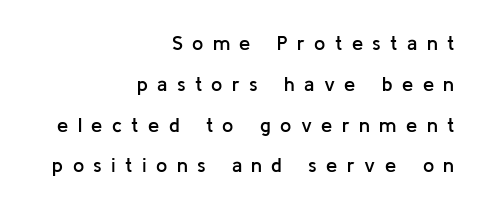
Q: Is the text bold? A: Semi-bold.
Q: Is the text italic (slanted)? A: No, it is upright.
Q: Is the text underlined? A: No.
Q: How is the paragraph aligned? A: Right-aligned.
Q: Is the spacing between letters normal or unusually wide? A: Unusually wide.
Q: Is the spacing between lines tight, normal or loose? A: Loose.
